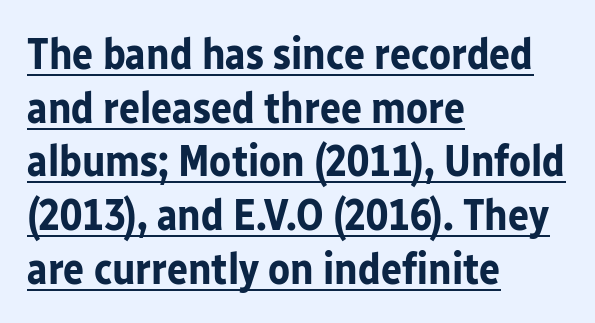
Q: Is the text bold? A: Yes.
Q: Is the text italic (slanted)? A: No, it is upright.
Q: Is the typeface a serif or a sans-serif typeface? A: Sans-serif.
Q: Is the text underlined? A: Yes.
Q: How is the paragraph aligned? A: Left-aligned.
Q: Is the spacing between letters normal or unusually wide? A: Normal.
Q: Width (condensed, normal, or wide)? A: Normal.
Q: Stroke contrast? A: Low.
Q: x-height? A: Medium.
Q: Monospaced? A: No.
